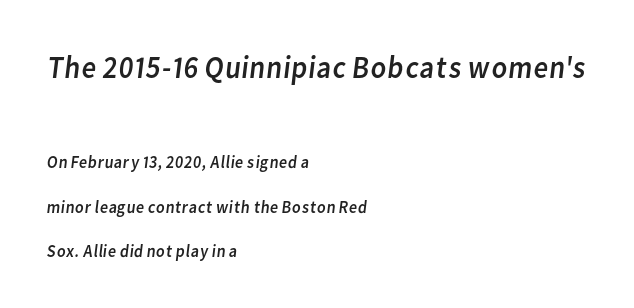
The image shows 32 px regular-weight sans-serif type; set left-aligned, loose line spacing (2.46x), normal letter spacing, not underlined; the first (top) block is 1.78x larger; low stroke contrast and a medium x-height.
